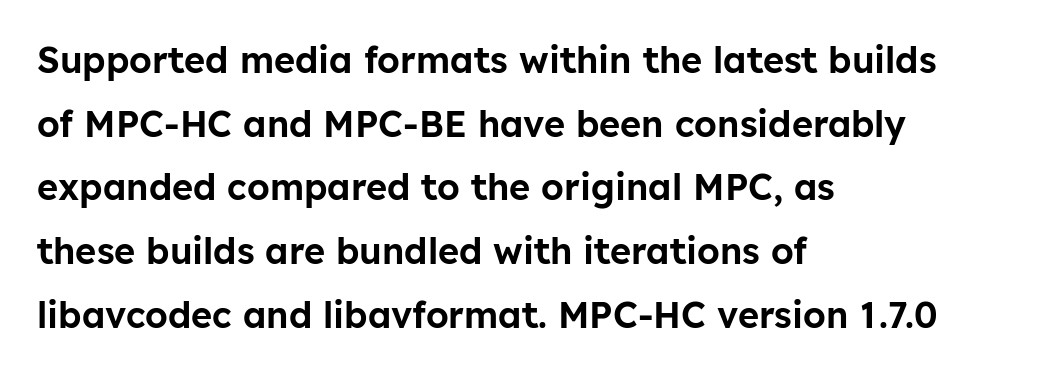
The image shows 36 px sans-serif type, upright; set left-aligned, line spacing 1.77x, normal letter spacing, not underlined; low stroke contrast and a medium x-height.
